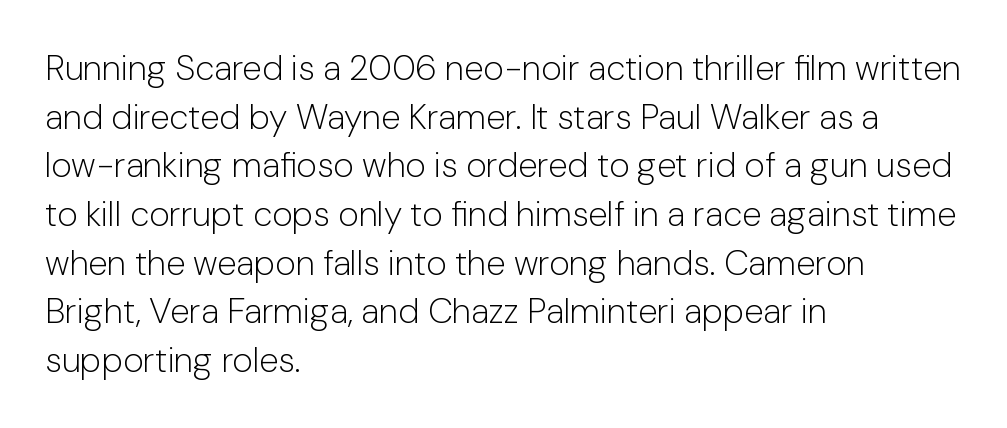
Underlining? Definitely not there. Does the type have serifs? No, each stem ends abruptly. The letters stand upright; this is a roman face. The letters advance in unequal steps, a hallmark of proportional type. The line texture is even and compact thanks to regular tracking. Is the stroke heavy? The answer is a plain regular-or-lighter.
